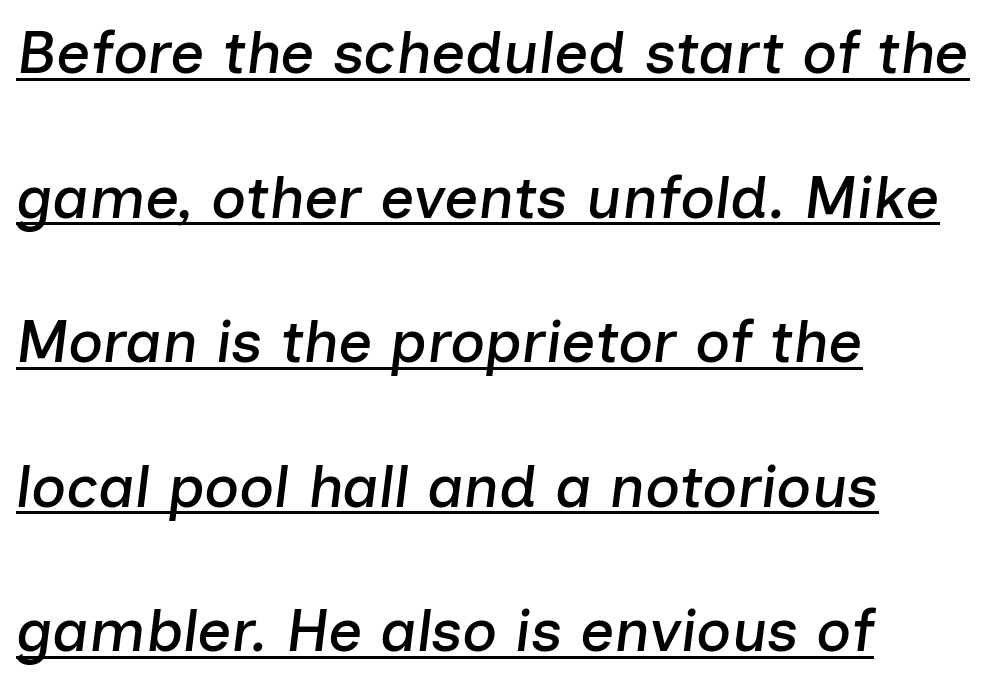
Q: Is the text italic (slanted)? A: Yes, it leans right by about 7 degrees.
Q: Is the text underlined? A: Yes.
Q: How is the paragraph aligned? A: Left-aligned.
Q: Is the spacing between letters normal or unusually wide? A: Normal.
Q: Is the spacing between lines tight, normal or loose? A: Loose.
Q: Width (condensed, normal, or wide)? A: Normal.
Q: Stroke contrast? A: Low.
Q: x-height? A: Medium.
Q: Monospaced? A: No.
